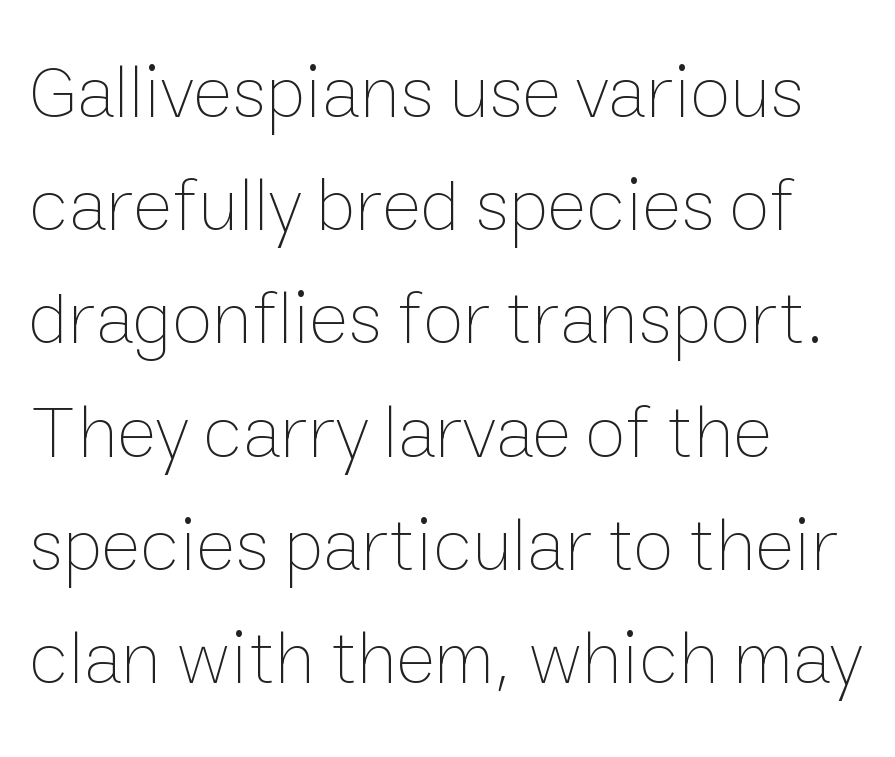
The image shows 75 px thin type, upright; set left-aligned, normal line spacing (1.51x), normal letter spacing, not underlined; low stroke contrast and a medium x-height.
